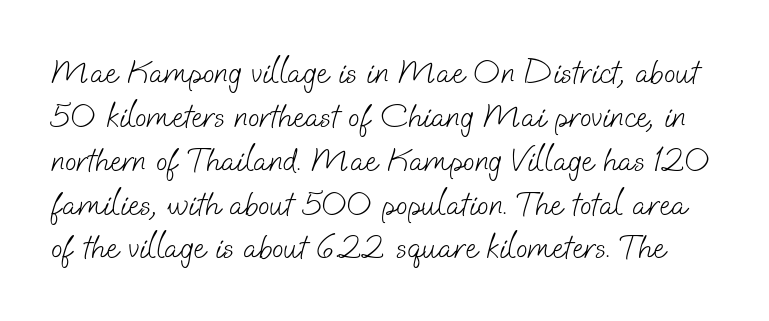
Q: Is the text bold? A: No.
Q: Is the typeface a serif or a sans-serif typeface? A: Sans-serif.
Q: Is the text underlined? A: No.
Q: Is the spacing between letters normal or unusually wide? A: Normal.
Q: Is the spacing between lines tight, normal or loose? A: Normal.
Q: Width (condensed, normal, or wide)? A: Normal.
Q: Stroke contrast? A: Low.
Q: x-height? A: Small.
Q: Monospaced? A: No.
